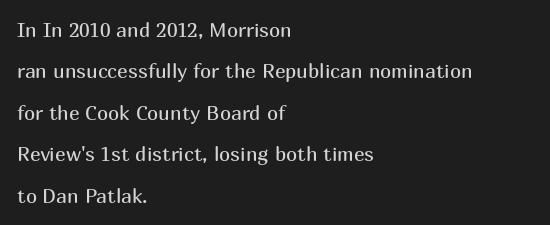
{"italic": "no", "bold": "no", "underline": "no", "align": "left", "line_spacing": "loose", "line_spacing_ratio": 2.07, "letter_spacing": "normal", "letter_spacing_em": 0.0, "glyph_px": 20}
